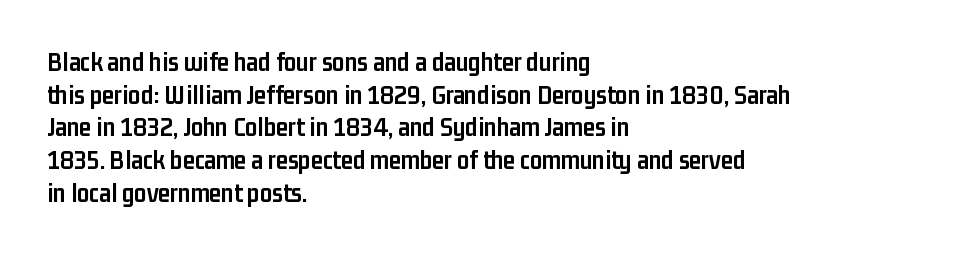
The glyphs are unaccompanied by any horizontal stroke below them. The passage shown is emphatically bold. The lettering holds an erect, upright posture throughout. Here the glyphs are tracked normally, forming tight word shapes.
